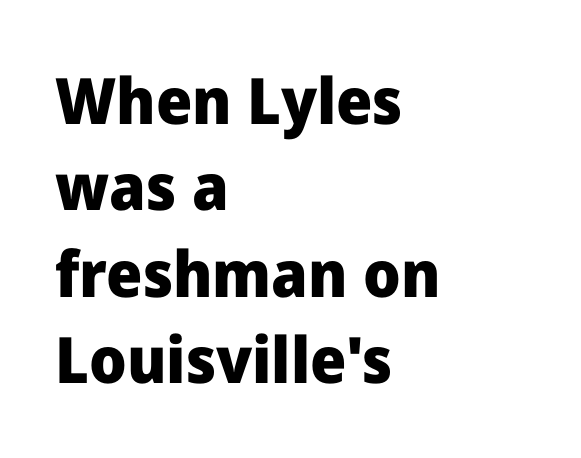
Q: Is the text bold? A: Yes.
Q: Is the text italic (slanted)? A: No, it is upright.
Q: Is the typeface a serif or a sans-serif typeface? A: Sans-serif.
Q: Is the text underlined? A: No.
Q: How is the paragraph aligned? A: Left-aligned.
Q: Is the spacing between letters normal or unusually wide? A: Normal.
Q: Is the spacing between lines tight, normal or loose? A: Normal.
Q: Width (condensed, normal, or wide)? A: Normal.
Q: Stroke contrast? A: Low.
Q: x-height? A: Medium.
Q: Monospaced? A: No.
